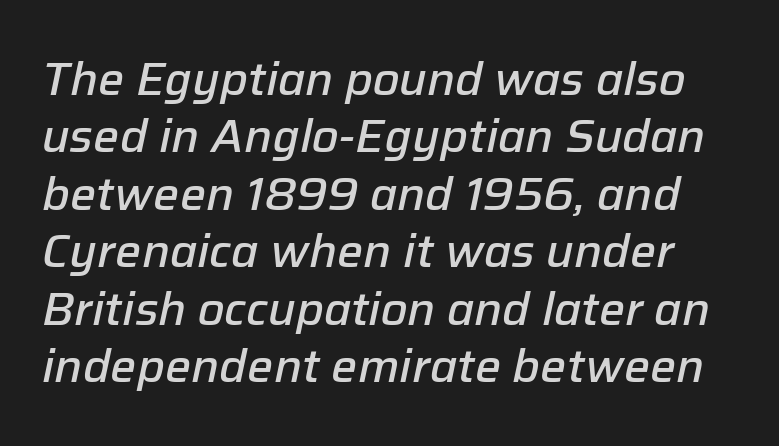
Q: Is the text bold? A: Semi-bold.
Q: Is the text italic (slanted)? A: Yes, it leans right by about 12 degrees.
Q: Is the text underlined? A: No.
Q: Is the spacing between letters normal or unusually wide? A: Normal.
Q: Is the spacing between lines tight, normal or loose? A: Normal.
Q: Width (condensed, normal, or wide)? A: Normal.
Q: Stroke contrast? A: Low.
Q: x-height? A: Medium.
Q: Monospaced? A: No.
